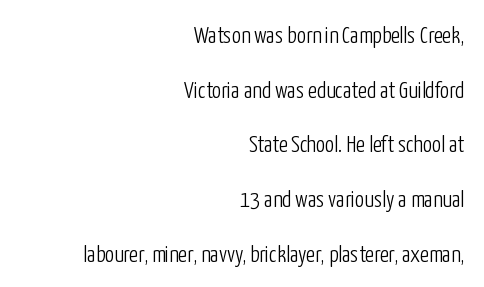
The gap between lines stays unmarked. Between one letter and the next there's only the usual sliver of space. A quiet, ordinary-to-light weight characterises the typeface. Italic: no, the glyphs are upright roman.
